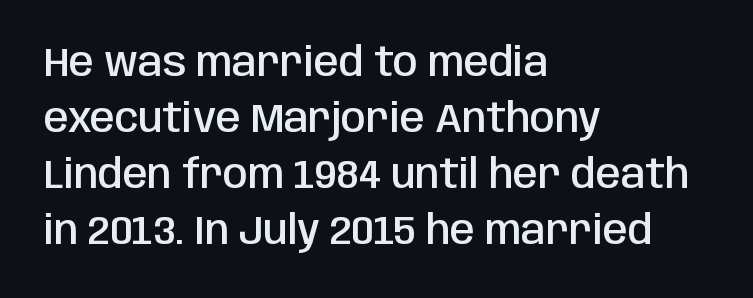
The image shows 40 px semibold, condensed sans-serif type, upright; set left-aligned, normal line spacing (1.4x), normal letter spacing, not underlined; low stroke contrast and a large x-height.
